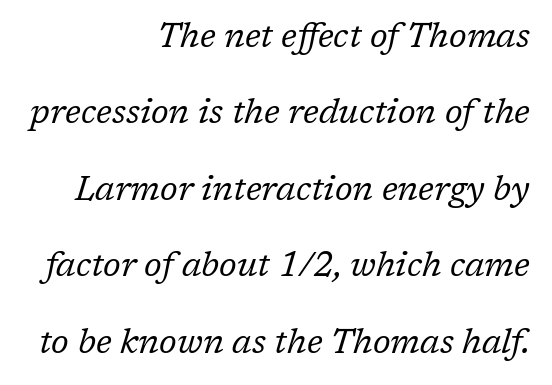
The image shows 34 px regular-weight serif type, italic (leaning right); set right-aligned, loose line spacing (2.25x), normal letter spacing, not underlined; low stroke contrast and a medium x-height.
